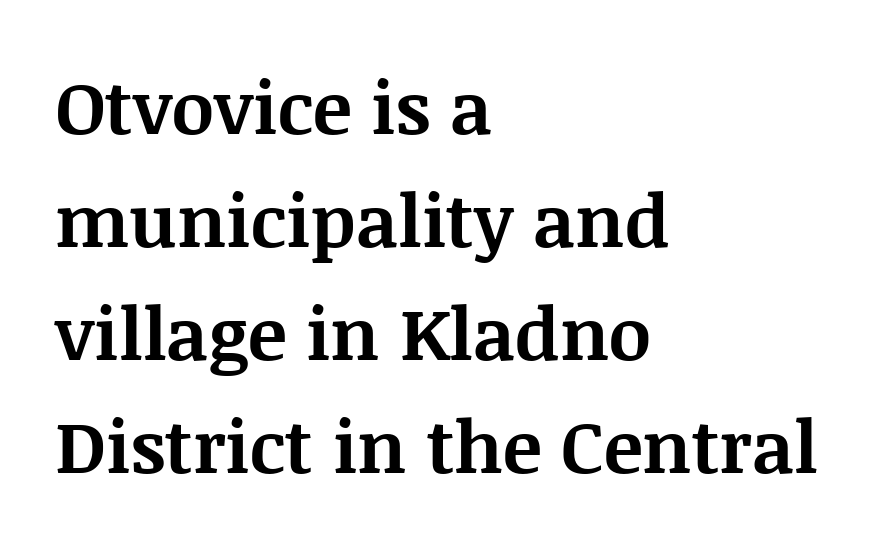
The image shows 73 px bold serif type, upright; set left-aligned, normal line spacing (1.55x), normal letter spacing, not underlined; medium stroke contrast and a large x-height.
